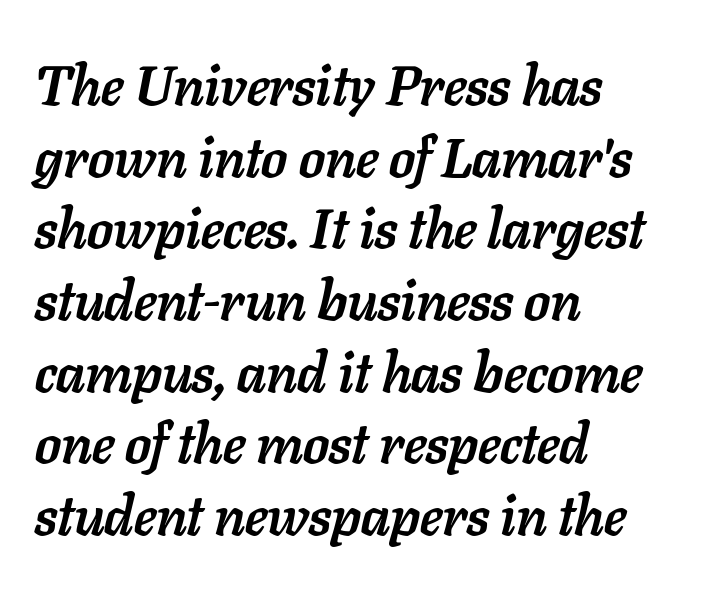
The image shows 56 px semibold type, italic (leaning right); set left-aligned, normal line spacing (1.28x), normal letter spacing, not underlined; low stroke contrast and a medium x-height.
